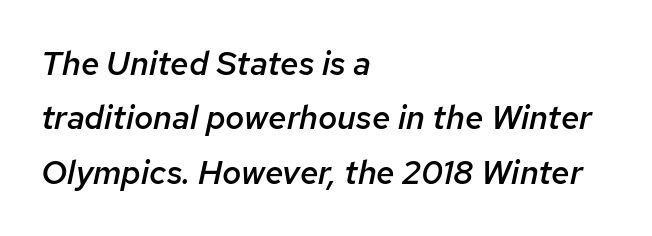
The image shows 33 px semibold type, italic (leaning right); set left-aligned, normal line spacing (1.65x), normal letter spacing, not underlined; low stroke contrast and a medium x-height.
